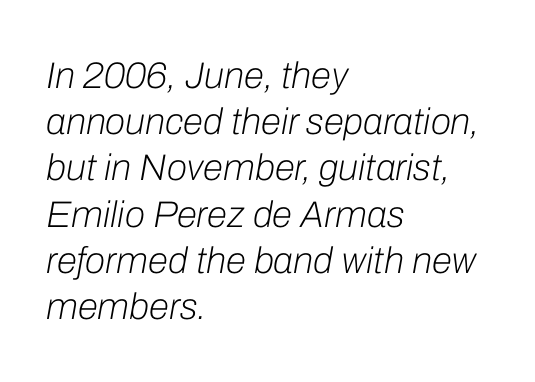
These lines stack with their left ends in a neat column. Weight class: somewhere from thin through regular. This rendering leaves character spacing at its baseline value. Clear beneath every line of the passage.
